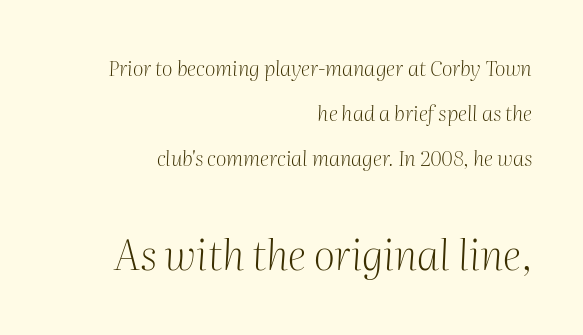
Q: Is the text bold? A: No.
Q: Is the text italic (slanted)? A: Yes, it leans right by about 2 degrees.
Q: Is the typeface a serif or a sans-serif typeface? A: Serif.
Q: Is the text underlined? A: No.
Q: How is the paragraph aligned? A: Right-aligned.
Q: Is the spacing between letters normal or unusually wide? A: Normal.
Q: Is the spacing between lines tight, normal or loose? A: Loose.
Q: Which block of text is set in a larger size, the first (top) or the second (bottom)? A: The second (bottom) one.
Q: Width (condensed, normal, or wide)? A: Normal.
Q: Stroke contrast? A: Medium.
Q: x-height? A: Medium.
Q: Monospaced? A: No.
